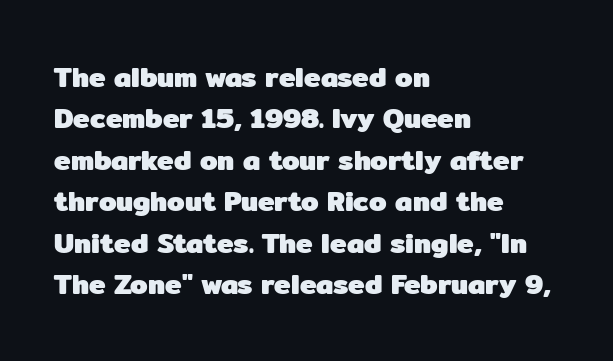
Q: Is the text bold? A: Yes.
Q: Is the text italic (slanted)? A: No, it is upright.
Q: Is the typeface a serif or a sans-serif typeface? A: Sans-serif.
Q: Is the text underlined? A: No.
Q: How is the paragraph aligned? A: Left-aligned.
Q: Is the spacing between letters normal or unusually wide? A: Normal.
Q: Is the spacing between lines tight, normal or loose? A: Normal.
Q: Width (condensed, normal, or wide)? A: Normal.
Q: Stroke contrast? A: Low.
Q: x-height? A: Medium.
Q: Monospaced? A: No.
